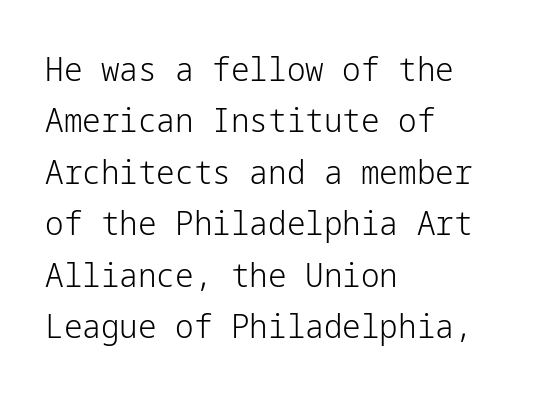
The image shows 33 px light sans-serif type, upright; set left-aligned, normal line spacing (1.56x), normal letter spacing, not underlined; low stroke contrast and a medium x-height.
